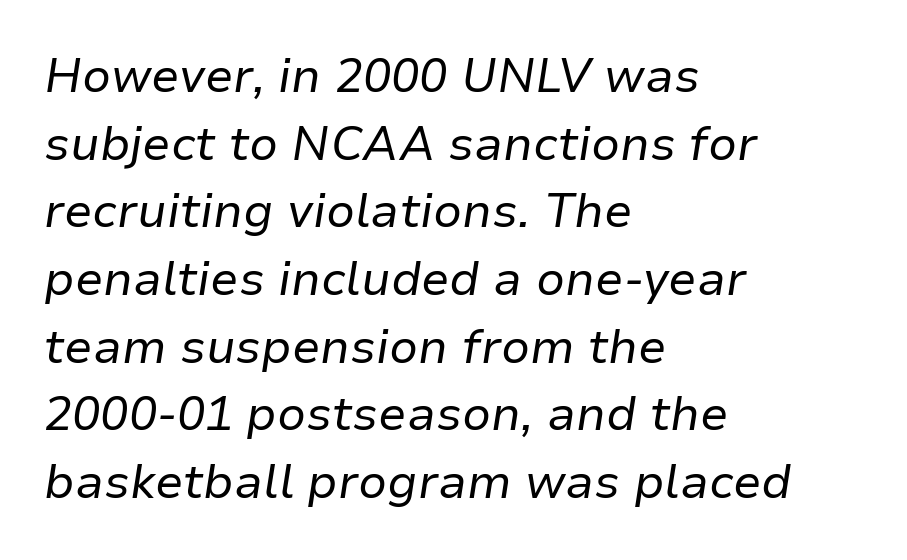
{"italic": "yes", "lean": "right", "slant_degrees": 9, "bold": "no", "weight": "regular", "width": "normal", "stroke_contrast": "low", "x_height": "medium", "monospaced": "no", "underline": "no", "align": "left", "line_spacing": "normal", "line_spacing_ratio": 1.44, "letter_spacing": "normal", "letter_spacing_em": 0.0, "glyph_px": 47}
